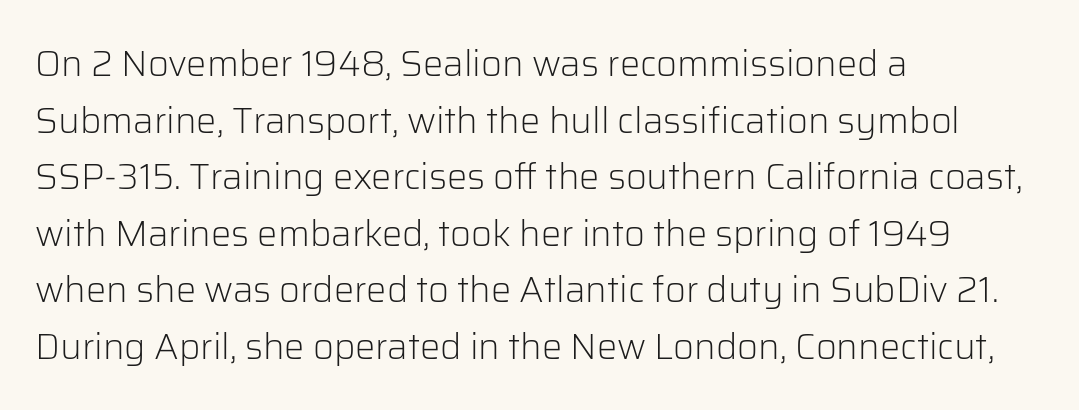
The image shows 36 px light sans-serif type, upright; set left-aligned, normal line spacing (1.57x), normal letter spacing, not underlined; low stroke contrast and a medium x-height.
